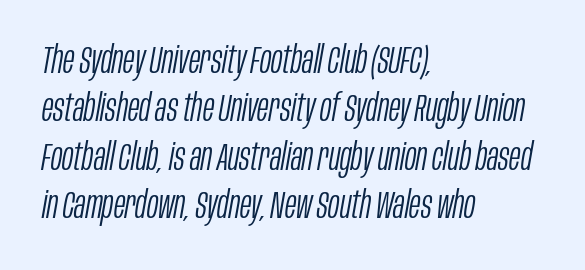
Think of a printed novel: that variable character pitch is what you see here. The passage is arranged the way most books set body copy — flush left. The font is comparable to plain body text, perhaps lighter. One glance says typical: line gaps are just what's usual. If you drew a line through each stem, it would be angled. How are the letters spaced? Ordinarily, with no added tracking.
